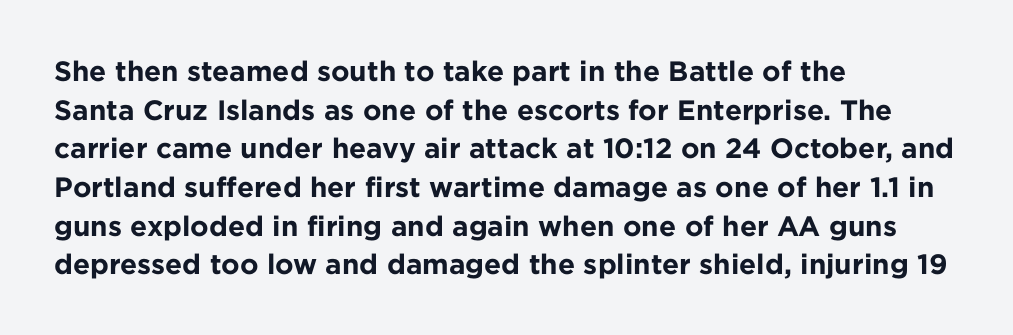
{"serif": "no", "italic": "no", "bold": "yes", "weight": "bold", "width": "normal", "stroke_contrast": "low", "x_height": "medium", "monospaced": "no", "underline": "no", "align": "left", "line_spacing": "normal", "line_spacing_ratio": 1.38, "letter_spacing": "normal", "letter_spacing_em": 0.0, "glyph_px": 28}
